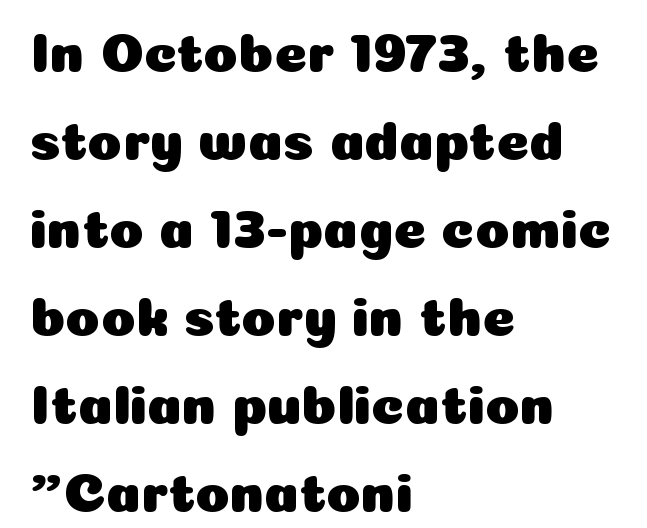
{"serif": "no", "italic": "no", "width": "normal", "stroke_contrast": "low", "x_height": "medium", "monospaced": "no", "underline": "no", "align": "left", "line_spacing": "normal", "line_spacing_ratio": 1.57, "letter_spacing": "normal", "letter_spacing_em": 0.0, "glyph_px": 56}
